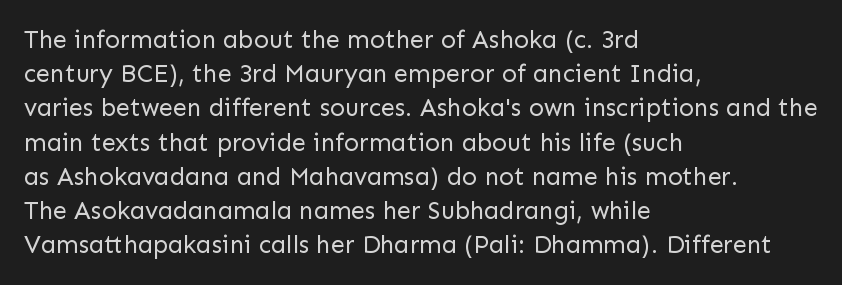
The image shows 25 px text type, upright; set left-aligned, normal line spacing (1.37x), normal letter spacing, not underlined.
